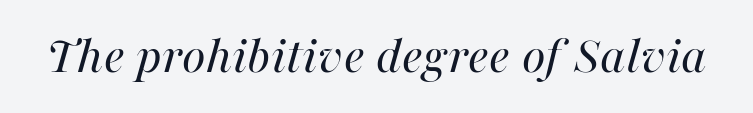
Q: Is the text bold? A: No.
Q: Is the text italic (slanted)? A: Yes, it leans right by about 16 degrees.
Q: Is the text underlined? A: No.
Q: Is the spacing between letters normal or unusually wide? A: Normal.
Q: Width (condensed, normal, or wide)? A: Normal.
Q: Stroke contrast? A: High.
Q: x-height? A: Medium.
Q: Monospaced? A: No.
